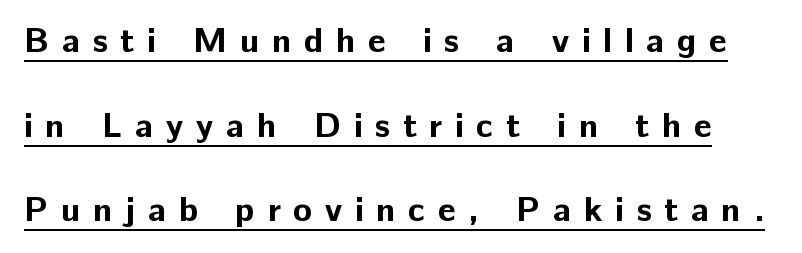
Q: Is the text bold? A: Yes.
Q: Is the text italic (slanted)? A: No, it is upright.
Q: Is the typeface a serif or a sans-serif typeface? A: Sans-serif.
Q: Is the text underlined? A: Yes.
Q: Is the spacing between letters normal or unusually wide? A: Unusually wide.
Q: Is the spacing between lines tight, normal or loose? A: Loose.
Q: Width (condensed, normal, or wide)? A: Normal.
Q: Stroke contrast? A: Low.
Q: x-height? A: Medium.
Q: Monospaced? A: No.
